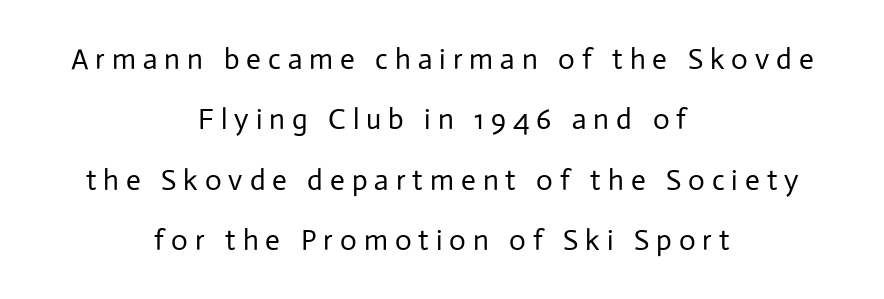
{"serif": "no", "italic": "no", "bold": "no", "weight": "regular", "width": "normal", "stroke_contrast": "low", "x_height": "medium", "monospaced": "no", "underline": "no", "align": "center", "line_spacing": "loose", "line_spacing_ratio": 2.08, "letter_spacing": "wide", "letter_spacing_em": 0.24, "glyph_px": 29}
